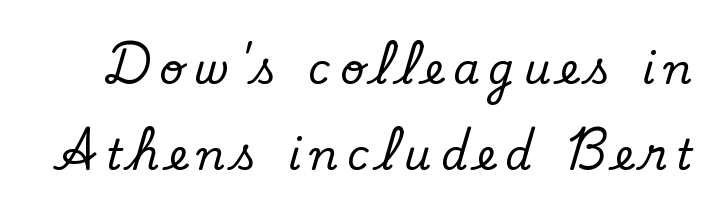
{"serif": "yes", "width": "normal", "stroke_contrast": "low", "x_height": "small", "monospaced": "no", "underline": "no", "line_spacing": "loose", "line_spacing_ratio": 2.05, "letter_spacing": "wide", "letter_spacing_em": 0.22, "glyph_px": 42}
